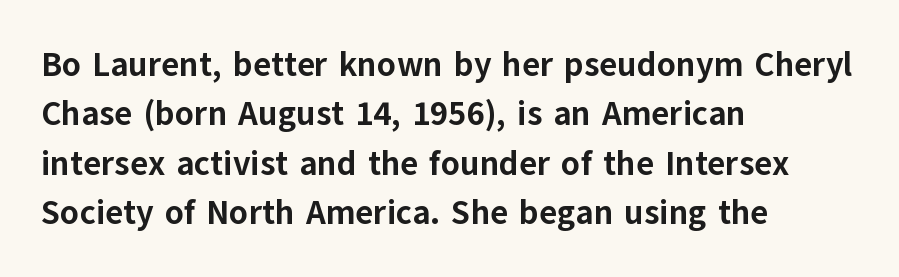
Q: Is the text bold? A: Yes.
Q: Is the text italic (slanted)? A: No, it is upright.
Q: Is the typeface a serif or a sans-serif typeface? A: Sans-serif.
Q: Is the text underlined? A: No.
Q: How is the paragraph aligned? A: Left-aligned.
Q: Is the spacing between letters normal or unusually wide? A: Normal.
Q: Is the spacing between lines tight, normal or loose? A: Normal.
Q: Width (condensed, normal, or wide)? A: Normal.
Q: Stroke contrast? A: Low.
Q: x-height? A: Medium.
Q: Monospaced? A: No.
